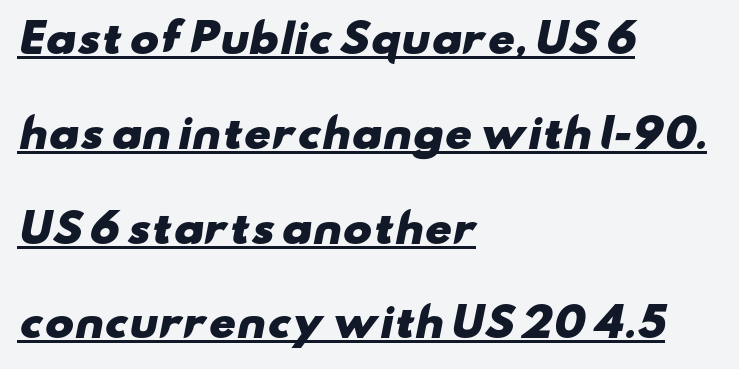
Q: Is the text bold? A: Yes.
Q: Is the typeface a serif or a sans-serif typeface? A: Sans-serif.
Q: Is the text underlined? A: Yes.
Q: How is the paragraph aligned? A: Left-aligned.
Q: Is the spacing between letters normal or unusually wide? A: Normal.
Q: Is the spacing between lines tight, normal or loose? A: Loose.
Q: Width (condensed, normal, or wide)? A: Wide.
Q: Stroke contrast? A: Low.
Q: x-height? A: Small.
Q: Monospaced? A: No.
